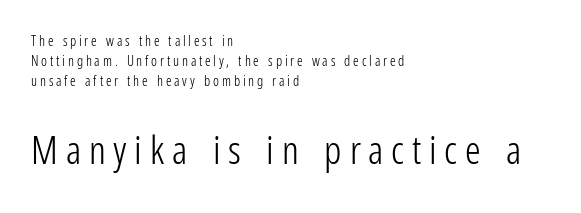
The image shows 39 px light, condensed sans-serif type, upright; set left-aligned, normal line spacing (1.42x), unusually wide letter spacing (+0.2 em), not underlined; the second (bottom) block is 2.79x larger; low stroke contrast and a medium x-height.
